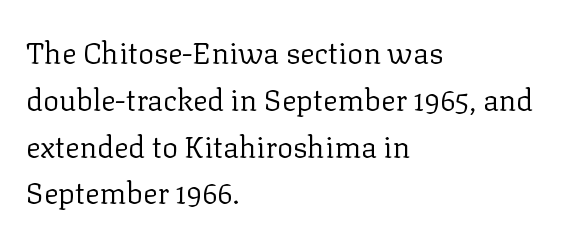
The image shows 30 px regular-weight serif type, upright; set left-aligned, normal line spacing (1.56x), normal letter spacing, not underlined; low stroke contrast and a medium x-height.
